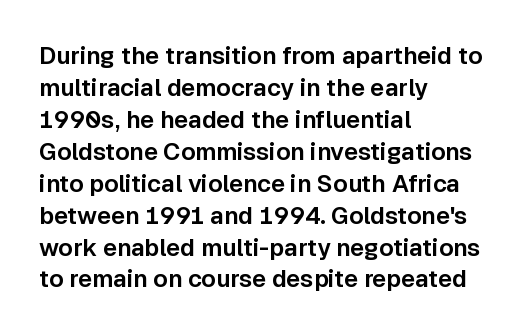
The image shows 24 px text type, upright; set left-aligned, normal line spacing (1.33x), normal letter spacing, not underlined.
